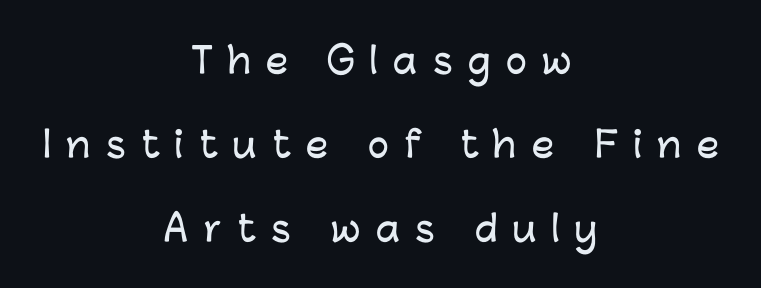
Q: Is the text italic (slanted)? A: No, it is upright.
Q: Is the typeface a serif or a sans-serif typeface? A: Sans-serif.
Q: Is the text underlined? A: No.
Q: How is the paragraph aligned? A: Centered.
Q: Is the spacing between letters normal or unusually wide? A: Unusually wide.
Q: Is the spacing between lines tight, normal or loose? A: Loose.
Q: Width (condensed, normal, or wide)? A: Normal.
Q: Stroke contrast? A: Low.
Q: x-height? A: Medium.
Q: Monospaced? A: No.
